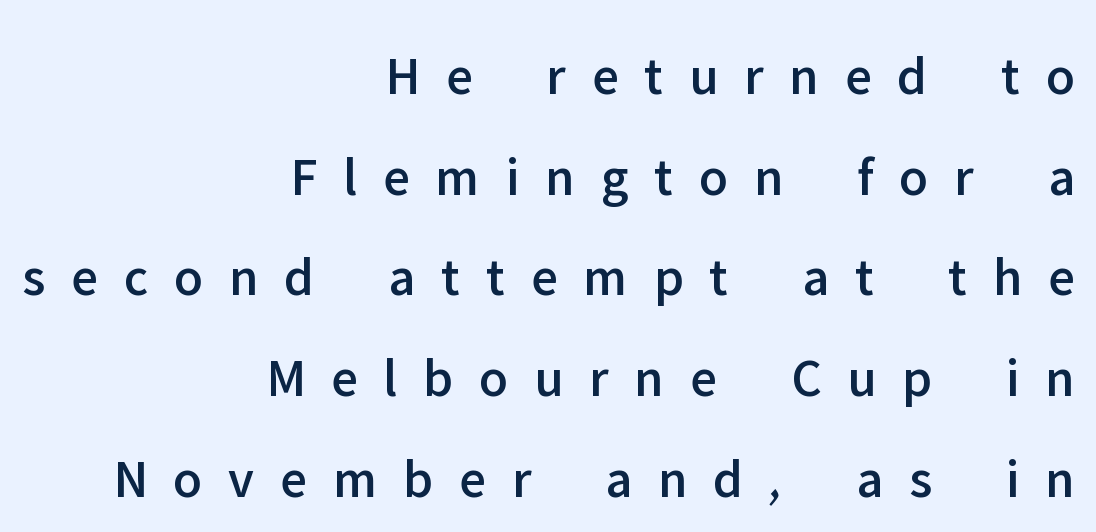
Q: Is the text italic (slanted)? A: No, it is upright.
Q: Is the typeface a serif or a sans-serif typeface? A: Sans-serif.
Q: Is the text underlined? A: No.
Q: How is the paragraph aligned? A: Right-aligned.
Q: Is the spacing between letters normal or unusually wide? A: Unusually wide.
Q: Width (condensed, normal, or wide)? A: Normal.
Q: Stroke contrast? A: Low.
Q: x-height? A: Medium.
Q: Monospaced? A: No.
